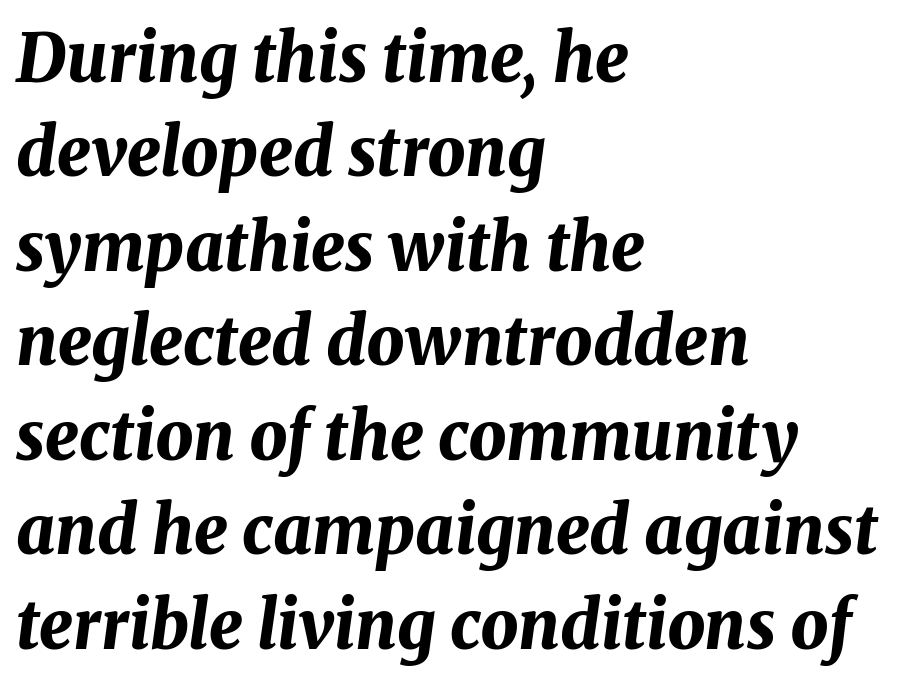
Q: Is the text bold? A: Yes.
Q: Is the text italic (slanted)? A: Yes, it leans right by about 8 degrees.
Q: Is the text underlined? A: No.
Q: How is the paragraph aligned? A: Left-aligned.
Q: Is the spacing between letters normal or unusually wide? A: Normal.
Q: Is the spacing between lines tight, normal or loose? A: Normal.
Q: Width (condensed, normal, or wide)? A: Normal.
Q: Stroke contrast? A: Medium.
Q: x-height? A: Medium.
Q: Monospaced? A: No.
